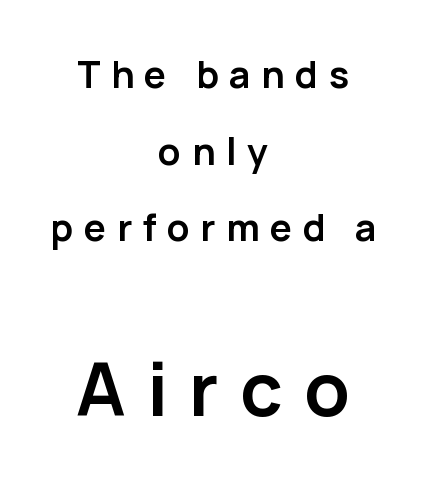
{"serif": "no", "italic": "no", "bold": "yes", "weight": "semibold", "width": "normal", "stroke_contrast": "low", "x_height": "medium", "monospaced": "no", "underline": "no", "align": "center", "line_spacing": "loose", "line_spacing_ratio": 2.07, "letter_spacing": "wide", "letter_spacing_em": 0.29, "larger_block": "second", "size_ratio": 2.0, "glyph_px": 74}
